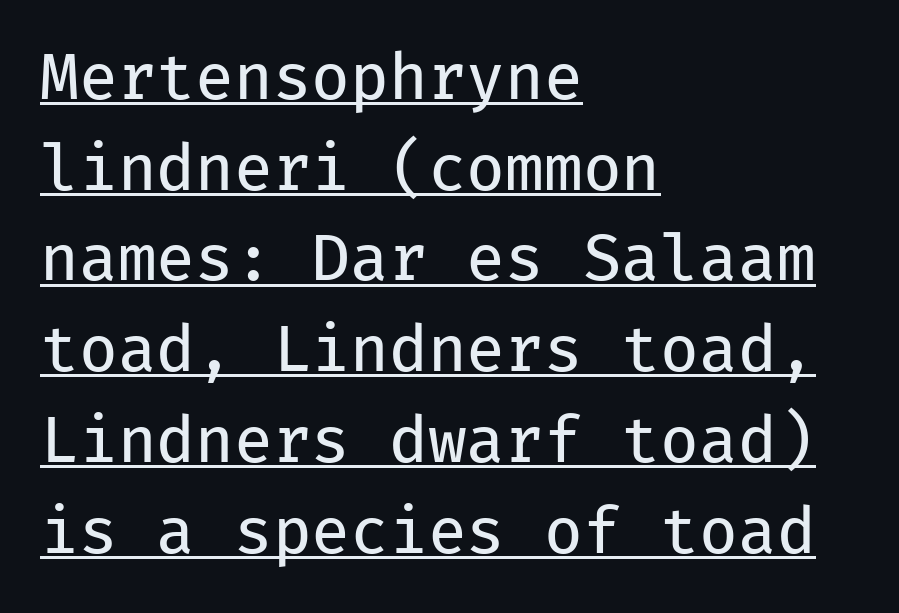
The image shows 63 px regular-weight sans-serif type, upright, monospaced; set left-aligned, normal line spacing (1.44x), normal letter spacing, underlined; low stroke contrast and a medium x-height.
